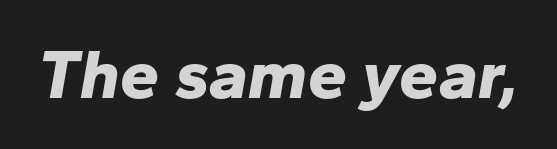
Q: Is the text bold? A: Yes.
Q: Is the text italic (slanted)? A: Yes, it leans right by about 10 degrees.
Q: Is the text underlined? A: No.
Q: Is the spacing between letters normal or unusually wide? A: Normal.
Q: Width (condensed, normal, or wide)? A: Normal.
Q: Stroke contrast? A: Low.
Q: x-height? A: Medium.
Q: Monospaced? A: No.
